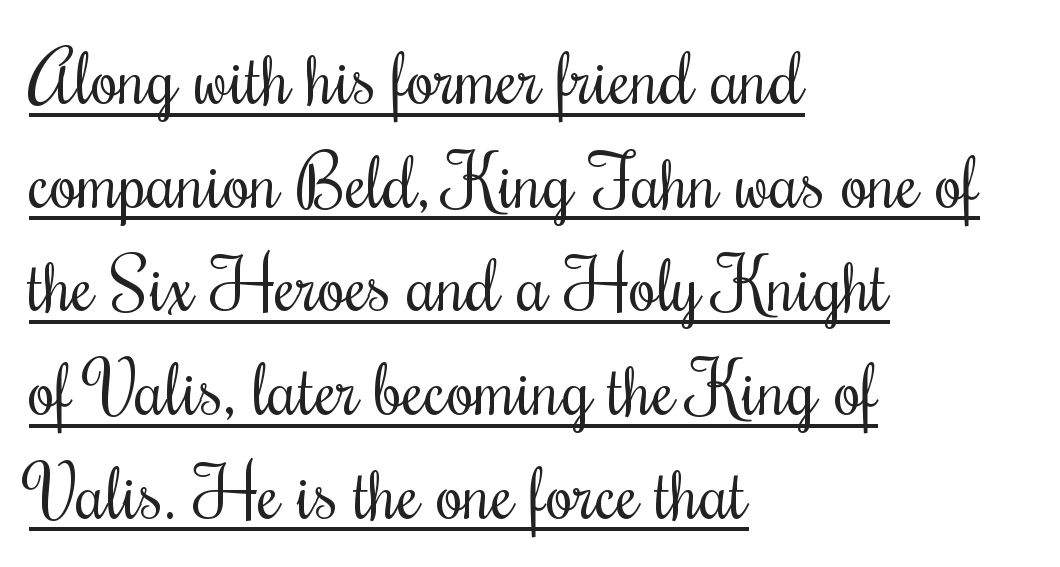
Q: Is the text bold? A: No.
Q: Is the text italic (slanted)? A: Yes.
Q: Is the text underlined? A: Yes.
Q: How is the paragraph aligned? A: Left-aligned.
Q: Is the spacing between letters normal or unusually wide? A: Normal.
Q: Is the spacing between lines tight, normal or loose? A: Normal.
Q: Width (condensed, normal, or wide)? A: Condensed.
Q: Stroke contrast? A: Medium.
Q: x-height? A: Small.
Q: Monospaced? A: No.
